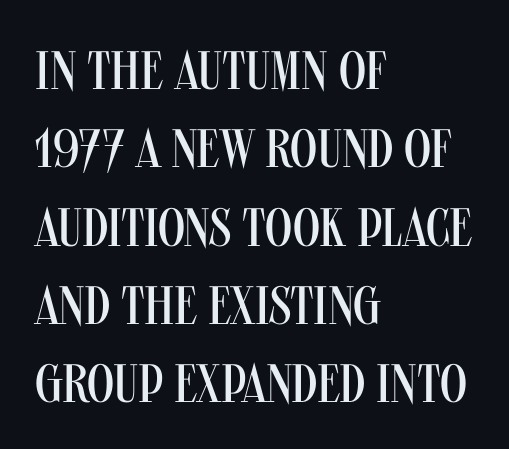
{"serif": "no", "italic": "no", "bold": "no", "weight": "regular", "width": "condensed", "stroke_contrast": "medium", "x_height": "large", "monospaced": "no", "underline": "no", "align": "left", "line_spacing": "normal", "line_spacing_ratio": 1.45, "letter_spacing": "normal", "letter_spacing_em": 0.0, "glyph_px": 54}
